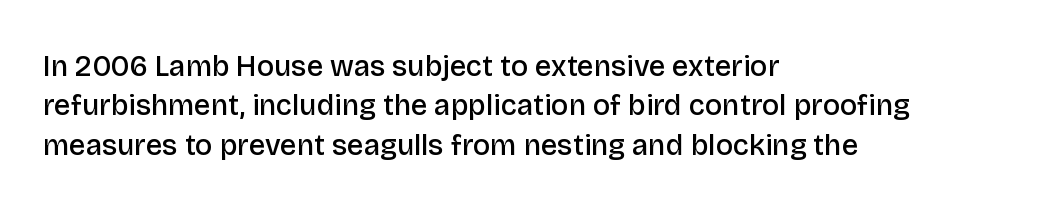
Q: Is the text bold? A: Semi-bold.
Q: Is the text italic (slanted)? A: No, it is upright.
Q: Is the typeface a serif or a sans-serif typeface? A: Sans-serif.
Q: Is the text underlined? A: No.
Q: How is the paragraph aligned? A: Left-aligned.
Q: Is the spacing between letters normal or unusually wide? A: Normal.
Q: Is the spacing between lines tight, normal or loose? A: Normal.
Q: Width (condensed, normal, or wide)? A: Normal.
Q: Stroke contrast? A: Low.
Q: x-height? A: Large.
Q: Monospaced? A: No.
